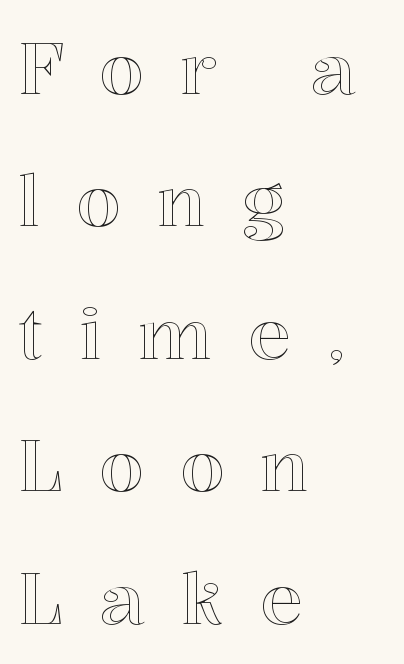
{"italic": "no", "width": "normal", "x_height": "medium", "monospaced": "no", "underline": "no", "align": "left", "line_spacing_ratio": 1.84, "letter_spacing": "wide", "letter_spacing_em": 0.5, "glyph_px": 72}
